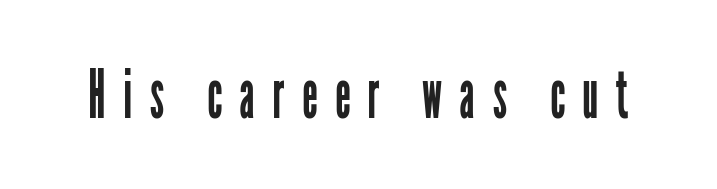
Unlike a traditional serif, this face leaves its strokes unadorned. Nope, not italic — everything's standing straight. Plain, unruled lines of type. In terms of letterspacing, this is a distinctly airy, spread setting. Each letter keeps its own natural width here, so spacing adapts to shape. This reads as an unemphasized weight, regular at the heaviest.
